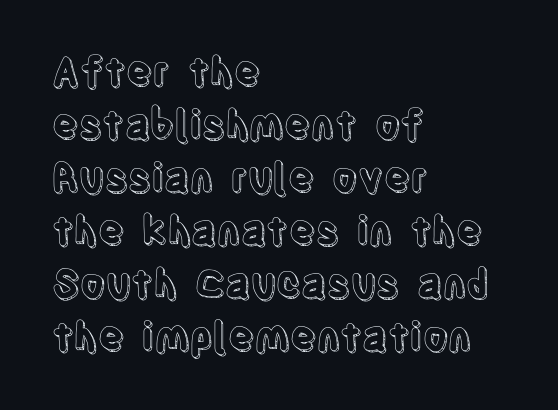
The image shows 39 px condensed type, upright; set left-aligned, normal line spacing (1.36x), normal letter spacing, not underlined; a large x-height.
